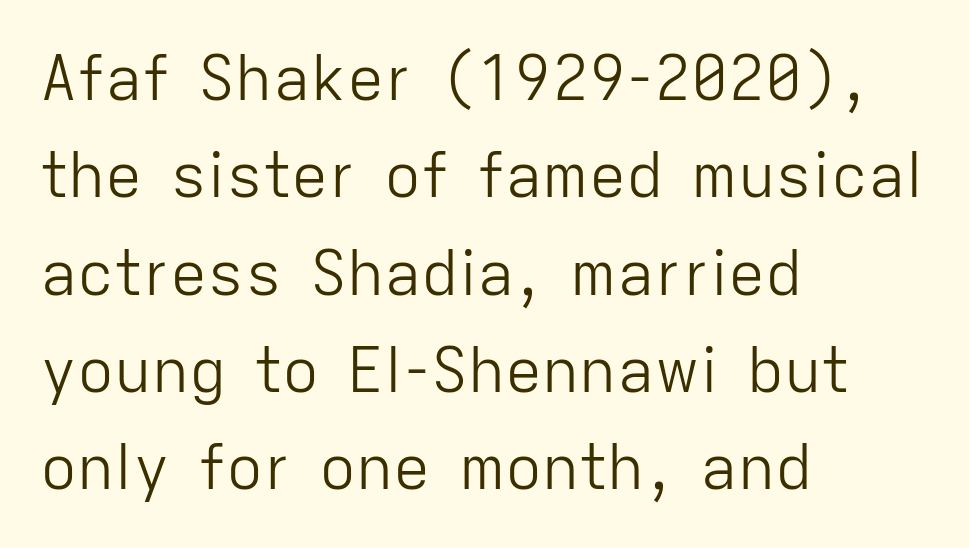
Note the varied advance widths — an 'i' is clearly narrower than an 'm'. Horizontally, the lines are justified to the leading edge only. No feet cap the strokes, marking this as sans-serif type. Heft: none added — not bold.
